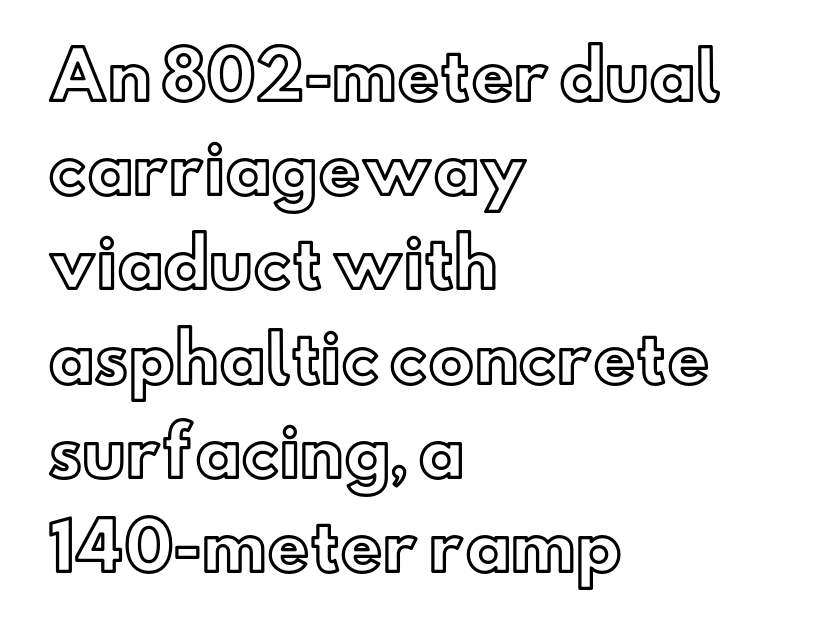
{"italic": "no", "width": "normal", "x_height": "small", "monospaced": "no", "underline": "no", "align": "left", "line_spacing": "normal", "line_spacing_ratio": 1.45, "letter_spacing": "normal", "letter_spacing_em": 0.0, "glyph_px": 65}
